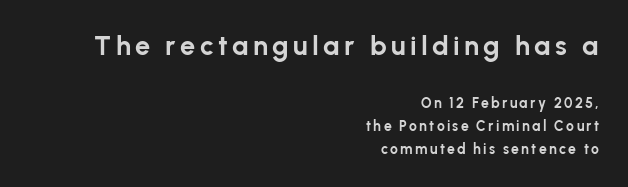
If you drew a line through each stem, it would be perfectly vertical. Which of the two is more prominent by size? The first, at the top. The typesetting leans heavy: a genuine bold. The text block is weighted toward the right margin, trailing off unevenly leftward. The baseline area is clear. Leading matches the norm, producing a regular column.
